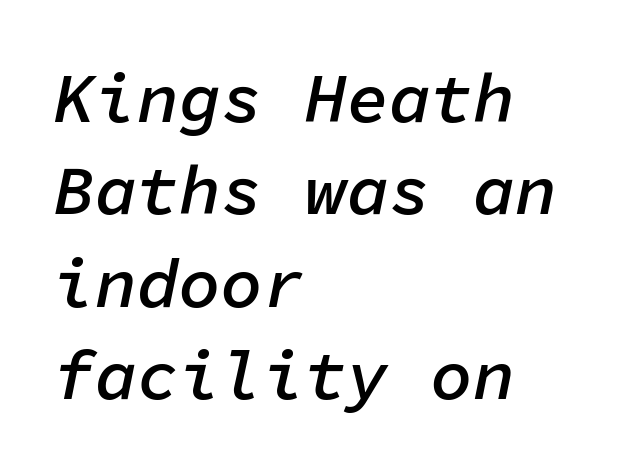
This sample uses an oblique cut, with every glyph tilted off the vertical. This is moderately heavy type, rendered in semibold. Note the uniform advance width — an 'i' takes as much space as an 'm'. Line spacing here is normal. Plain, unruled lines of type. These lines keep a tight, regular rhythm from letter to letter.
